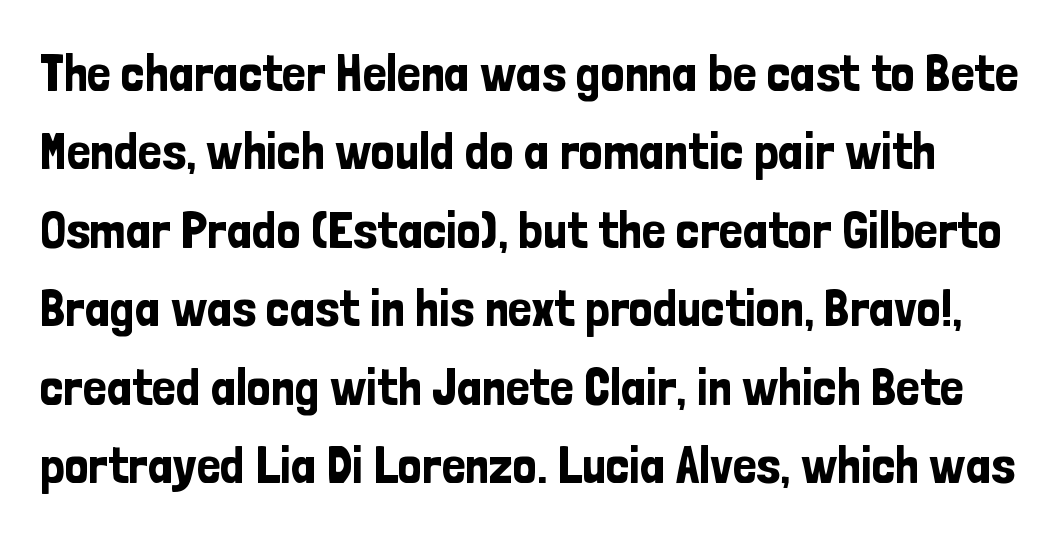
Q: Is the text italic (slanted)? A: No, it is upright.
Q: Is the typeface a serif or a sans-serif typeface? A: Sans-serif.
Q: Is the text underlined? A: No.
Q: Is the spacing between letters normal or unusually wide? A: Normal.
Q: Is the spacing between lines tight, normal or loose? A: Normal.
Q: Width (condensed, normal, or wide)? A: Condensed.
Q: Stroke contrast? A: Low.
Q: x-height? A: Medium.
Q: Monospaced? A: No.
